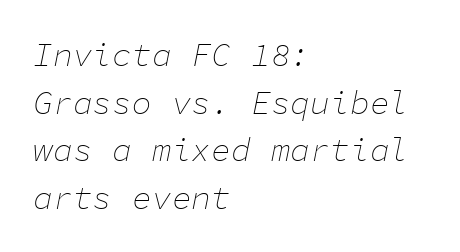
The image shows 33 px thin type, italic (leaning right), monospaced; set left-aligned, normal line spacing (1.44x), normal letter spacing, not underlined; low stroke contrast and a medium x-height.
